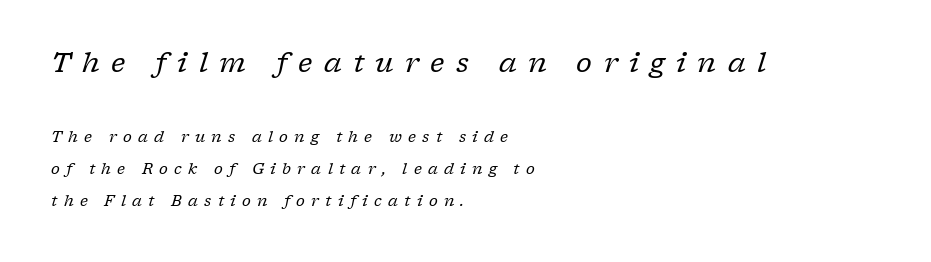
The ragged edge is on the right, which tells us the setting is flush left. This is not heavy type; no bold has been used. Does the leading feel generous? Absolutely, it's lavish. An italicized treatment has been applied to the whole sample. Loose tracking; the words dissolve into strings of separated letters. You get the large type first, then a drop to smaller type.
